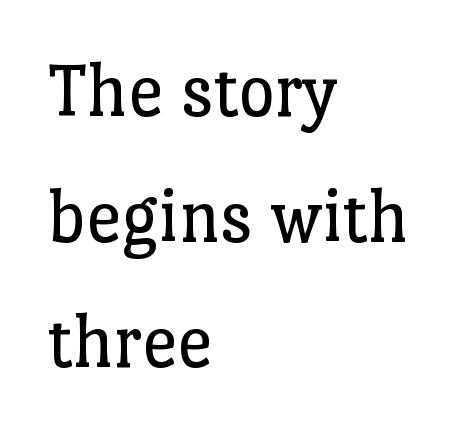
{"serif": "yes", "italic": "no", "bold": "no", "weight": "regular", "width": "normal", "stroke_contrast": "low", "x_height": "medium", "monospaced": "no", "underline": "no", "align": "left", "line_spacing": "normal", "line_spacing_ratio": 1.59, "letter_spacing": "normal", "letter_spacing_em": 0.0, "glyph_px": 79}
